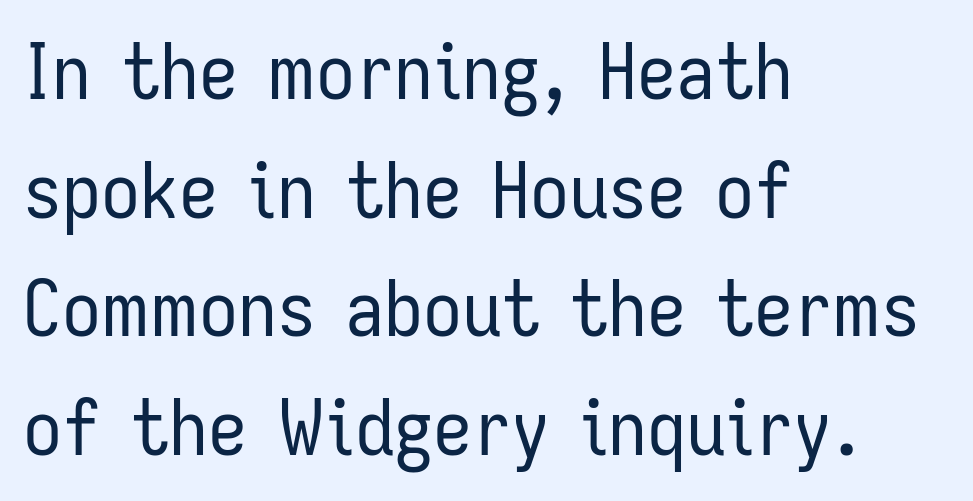
Q: Is the text bold? A: No.
Q: Is the text italic (slanted)? A: No, it is upright.
Q: Is the typeface a serif or a sans-serif typeface? A: Sans-serif.
Q: Is the text underlined? A: No.
Q: How is the paragraph aligned? A: Left-aligned.
Q: Is the spacing between letters normal or unusually wide? A: Normal.
Q: Is the spacing between lines tight, normal or loose? A: Normal.
Q: Width (condensed, normal, or wide)? A: Condensed.
Q: Stroke contrast? A: Low.
Q: x-height? A: Medium.
Q: Monospaced? A: No.
